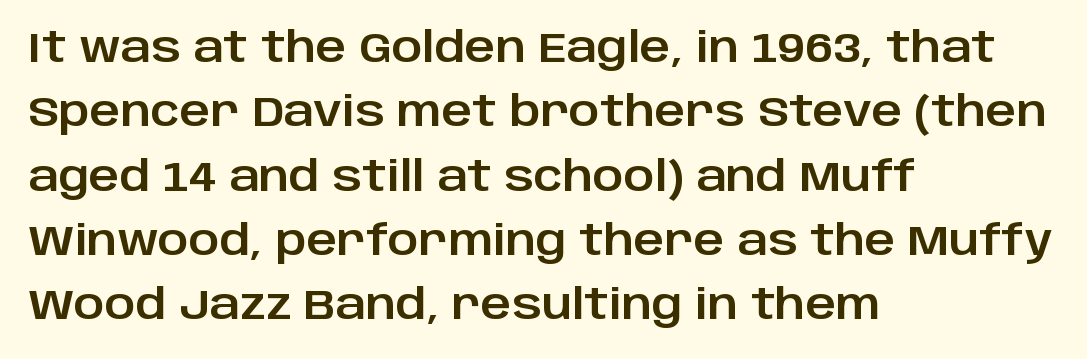
What's the leading like? Ordinary, nothing unusual. The rendering uses natural spacing where letterforms have individual widths. Style check: upright. Line beginnings align vertically; line endings do not. Compared with typical body copy, the letter spacing here is the same. In terms of letterform style, serifs are entirely absent.
